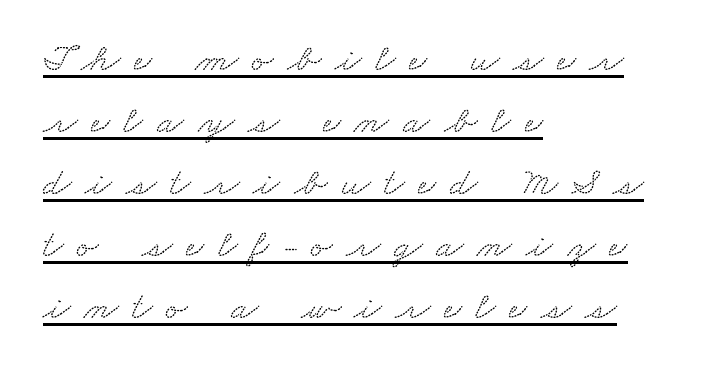
The lettering is marked with a stroke running underneath it. The tracking reads as deliberately expanded to a designer's eye. This sample uses a serif face. Is this a fixed-width face? No — the glyphs have proportional, varying widths. Is the block centered? No — it sits flush against the left margin.
